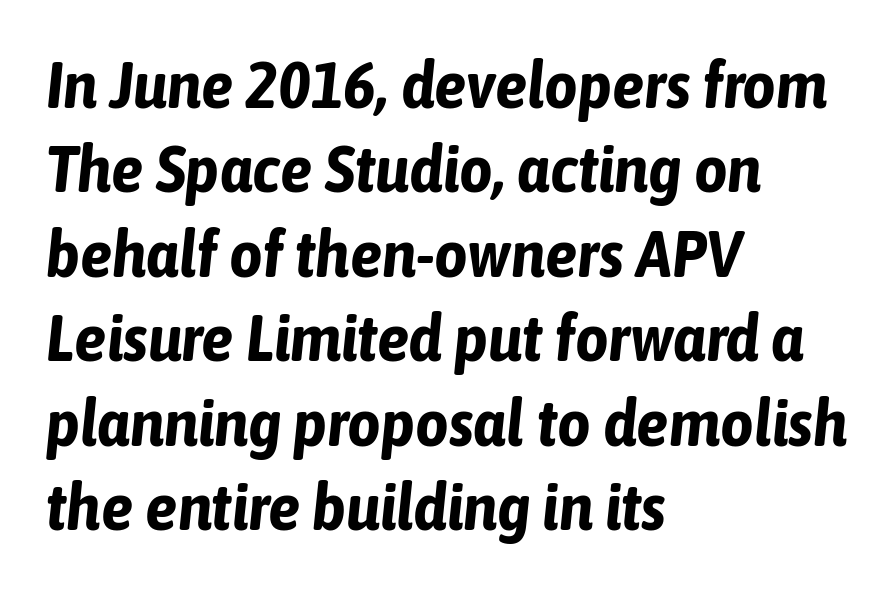
The horizontal fit of the characters is conventional and even. Varying glyph widths throughout — classic text-font behaviour. The strokes are fattened all the way to bold. Underline: absent.
